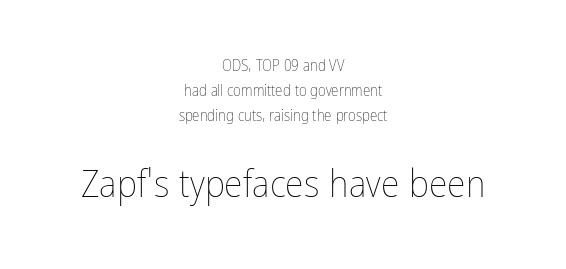
Q: Is the text bold? A: No.
Q: Is the text italic (slanted)? A: No, it is upright.
Q: Is the text underlined? A: No.
Q: How is the paragraph aligned? A: Centered.
Q: Is the spacing between letters normal or unusually wide? A: Normal.
Q: Is the spacing between lines tight, normal or loose? A: Normal.
Q: Which block of text is set in a larger size, the first (top) or the second (bottom)? A: The second (bottom) one.
Q: Width (condensed, normal, or wide)? A: Condensed.
Q: Stroke contrast? A: Low.
Q: x-height? A: Medium.
Q: Monospaced? A: No.
